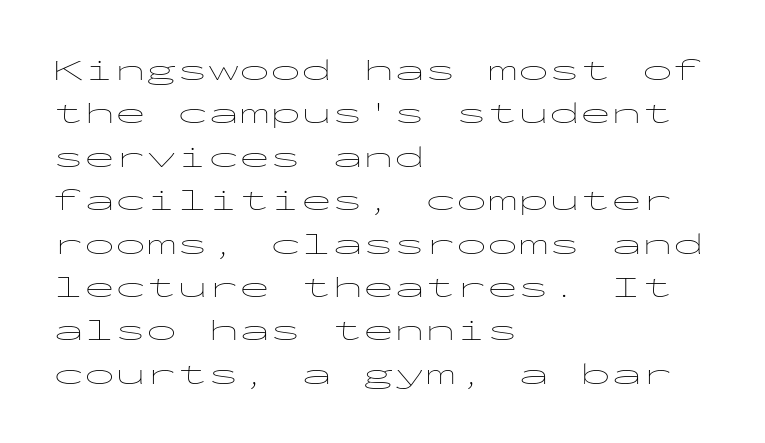
{"serif": "no", "italic": "no", "bold": "no", "weight": "thin", "width": "wide", "stroke_contrast": "low", "x_height": "medium", "monospaced": "yes", "underline": "no", "align": "left", "line_spacing": "normal", "line_spacing_ratio": 1.4, "letter_spacing": "normal", "letter_spacing_em": 0.0, "glyph_px": 31}
